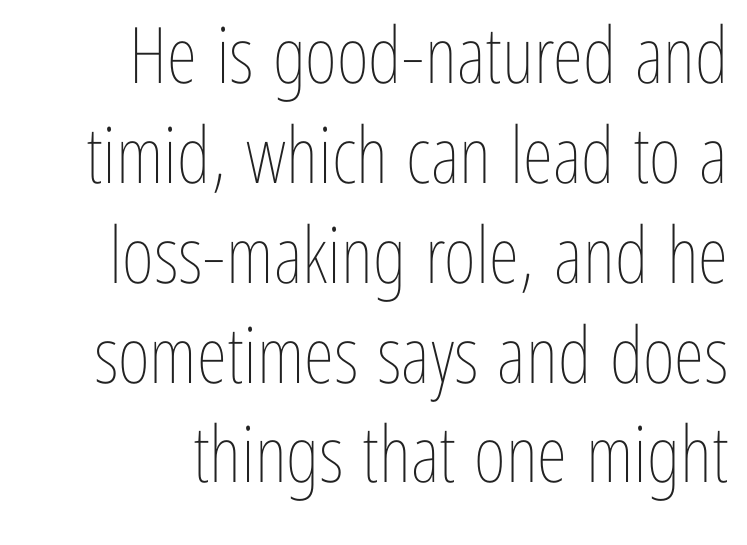
The image shows 78 px thin, condensed type, upright; set right-aligned, normal line spacing (1.28x), normal letter spacing, not underlined; low stroke contrast and a medium x-height.
